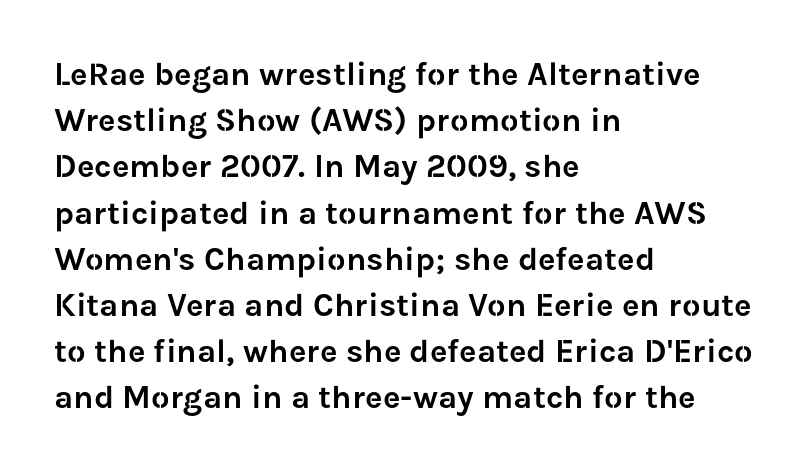
No extra tracking has been applied to these lines. Each letter keeps its own natural width here, so spacing adapts to shape. It's the straight-up-and-down kind of type. Each new line begins a customary step beneath the previous one. Has an underline been added? It has not. Is the block centered? No — it sits flush against the left margin.
